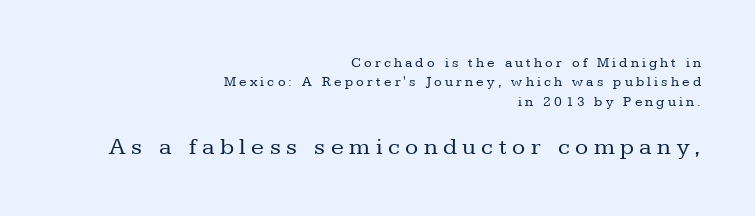
In this sample the second text group is rendered at the bigger scale. The gaps between neighbouring characters are conspicuously large. The designer left line spacing at the default. Unbolded letterforms with no extra heft. Line endings align vertically; line beginnings do not.
